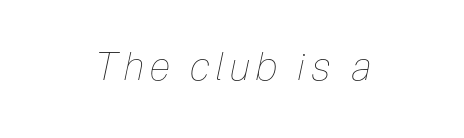
Q: Is the text bold? A: No.
Q: Is the text italic (slanted)? A: Yes, it leans right by about 12 degrees.
Q: Is the text underlined? A: No.
Q: Width (condensed, normal, or wide)? A: Condensed.
Q: Stroke contrast? A: Low.
Q: x-height? A: Medium.
Q: Monospaced? A: No.
